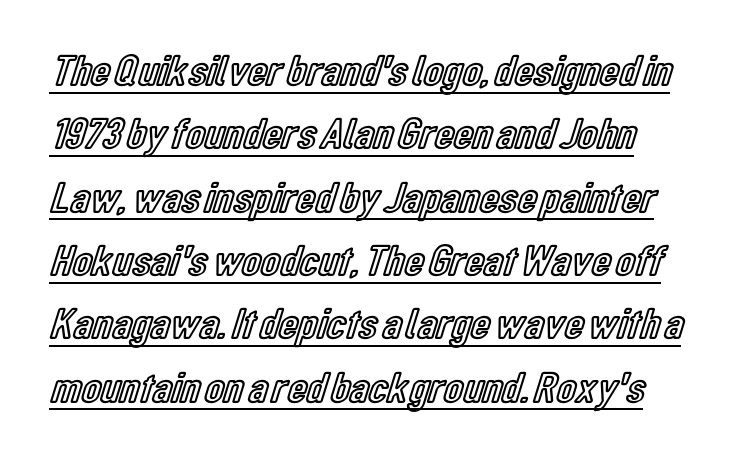
One glance says typical: line gaps are just what's usual. Looks like someone drew a line under every word here. Spacing verdict: proportional, widths tailored to each character. Between one letter and the next there's only the usual sliver of space.
